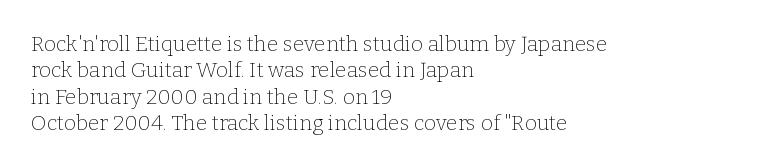
The image shows 21 px text type, upright; set left-aligned, normal line spacing (1.26x), normal letter spacing, not underlined.
